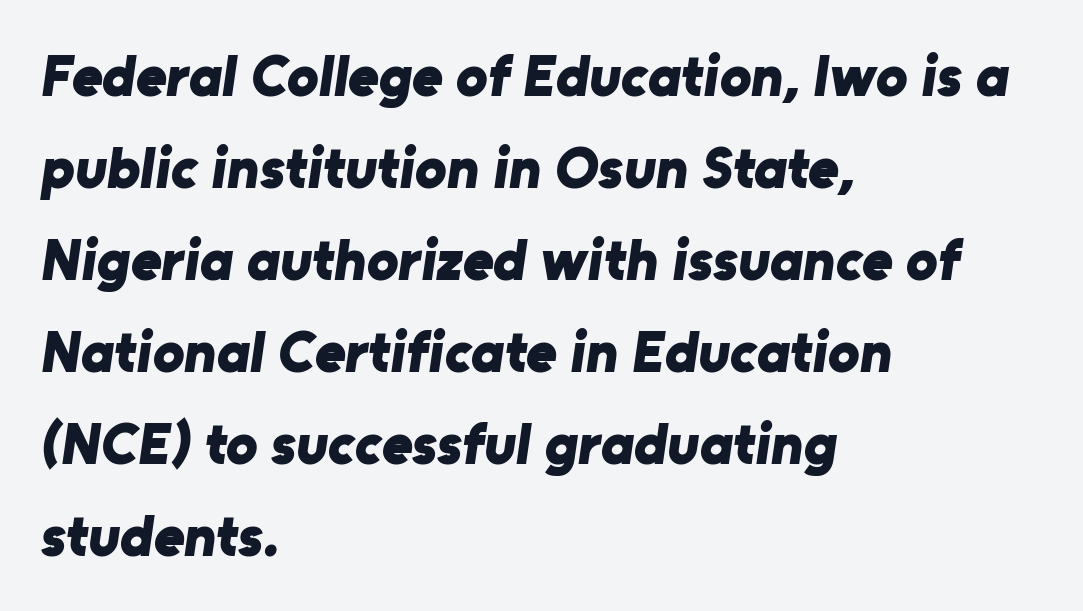
The image shows 59 px bold sans-serif type; set left-aligned, normal line spacing (1.56x), normal letter spacing, not underlined; low stroke contrast and a medium x-height.
